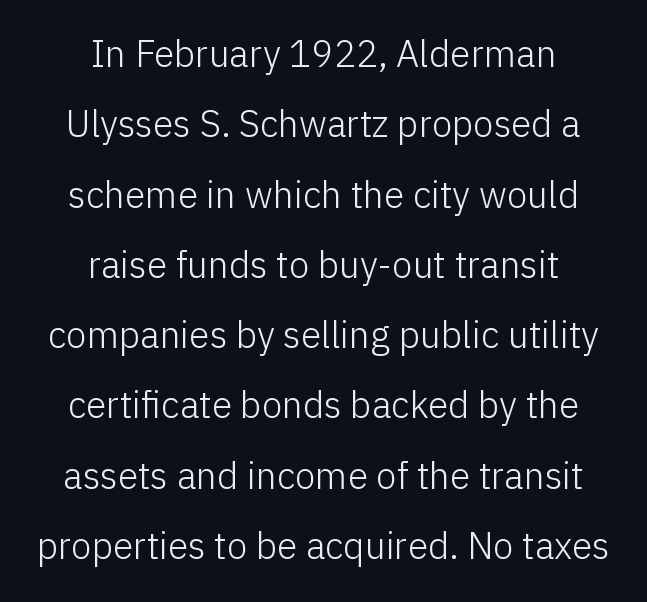
Spacing between characters is what you'd get straight out of the box. Caption: face not bold, strokes unweighted. Every row of glyphs is offset so its center matches the block's center. I'd call this a sans setting — the letters go barefoot. The words here are not underlined. The axis of the letterforms is exactly vertical.
